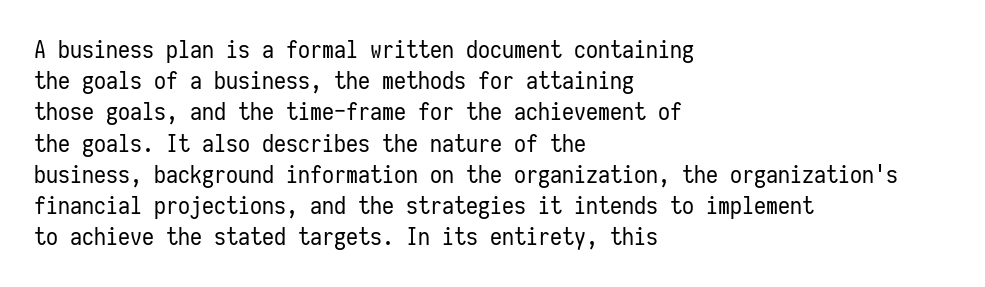
The ragged edge is on the right, which tells us the setting is flush left. The passage shown is not underscored anywhere. These lines were composed using upright roman letters. This sample uses plain, unmodified letter spacing. Reading down the column, the eye jumps a familiar distance to each next line.
